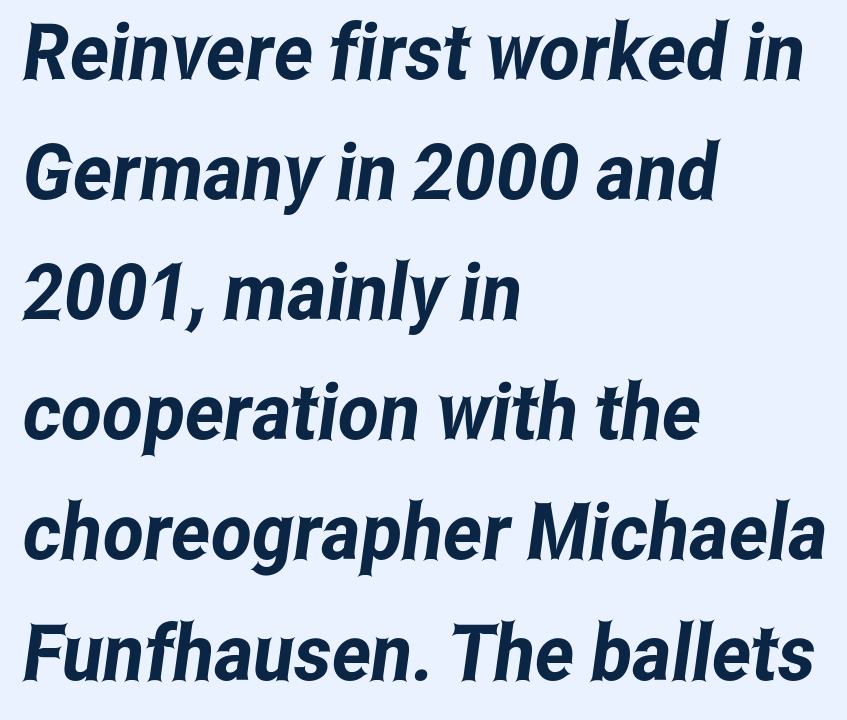
You could not count columns in this text — the font is proportionally spaced. A student would call this left alignment; a typographer would say flush left, rag right. Spacing between characters is what you'd get straight out of the box. Interline gaps are of average width in this sample. Stroke terminals: plain, sans-serif. Lines of text with bare space underneath.
